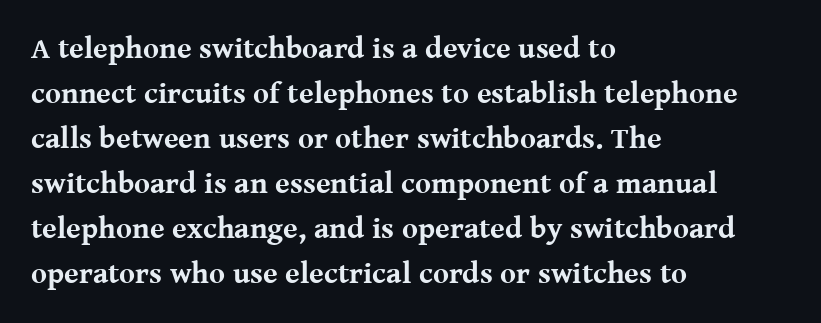
The horizontal fit of the characters is conventional and even. Honestly, there is no underline to notice here at all. The rendering shows small feet on the letterforms — a serif design. The glyphs have the mass of a bold cut.
